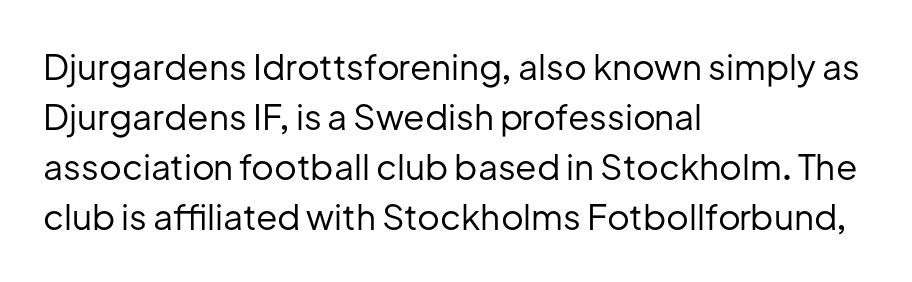
{"serif": "no", "italic": "no", "bold": "no", "weight": "regular", "width": "normal", "stroke_contrast": "low", "x_height": "medium", "monospaced": "no", "underline": "no", "align": "left", "line_spacing": "normal", "line_spacing_ratio": 1.43, "letter_spacing": "normal", "letter_spacing_em": 0.0, "glyph_px": 35}
